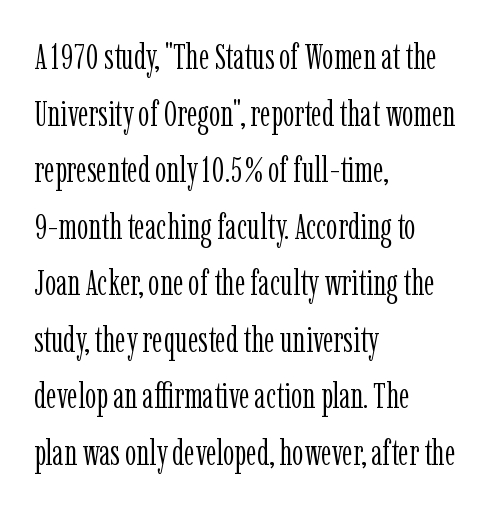
The image shows 36 px light, condensed serif type, upright; set left-aligned, normal line spacing (1.57x), normal letter spacing, not underlined; low stroke contrast and a medium x-height.
